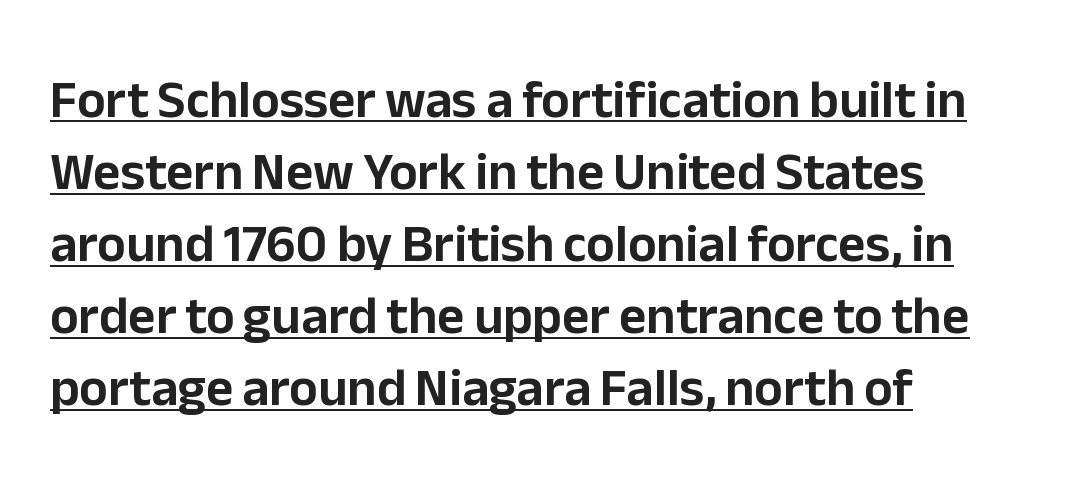
The typography opts for an upright posture over an oblique one. What decoration does the sample have? An underline. A classic flush-left, rag-right setting is used for this passage. The typeface chosen for these lines omits serifs.
